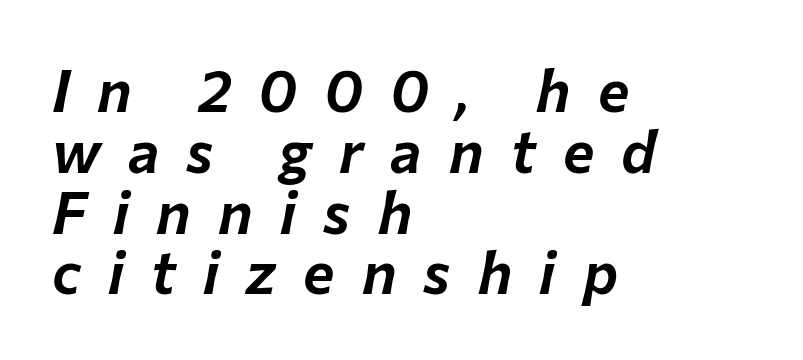
This sample uses an oblique cut, with every glyph tilted off the vertical. Proportional: the letters do not fall into vertical columns. Horizontal alignment here is leftward, the default for most running prose. What stands out about the letter spacing? Its width — letters are far apart. This rendering features lettering with no underline.
